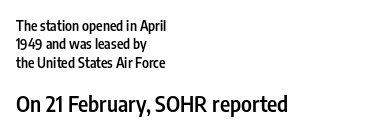
Q: Is the text bold? A: Semi-bold.
Q: Is the text italic (slanted)? A: No, it is upright.
Q: Is the text underlined? A: No.
Q: How is the paragraph aligned? A: Left-aligned.
Q: Is the spacing between letters normal or unusually wide? A: Normal.
Q: Is the spacing between lines tight, normal or loose? A: Normal.
Q: Which block of text is set in a larger size, the first (top) or the second (bottom)? A: The second (bottom) one.
